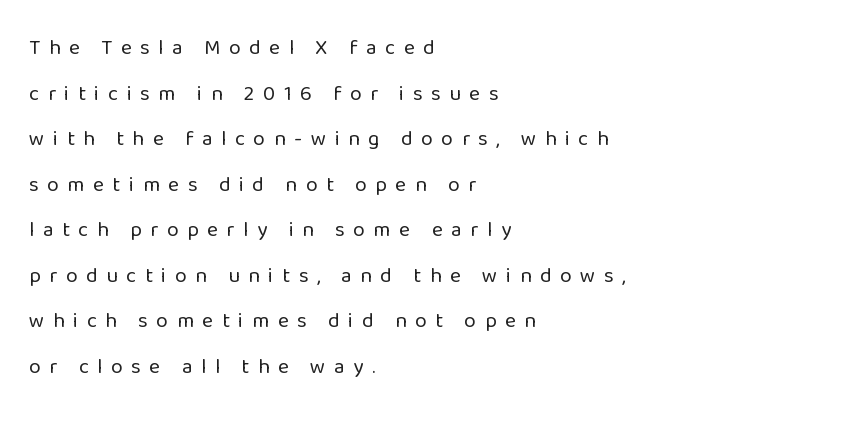
Q: Is the text bold? A: No.
Q: Is the text italic (slanted)? A: No, it is upright.
Q: Is the text underlined? A: No.
Q: How is the paragraph aligned? A: Left-aligned.
Q: Is the spacing between letters normal or unusually wide? A: Unusually wide.
Q: Is the spacing between lines tight, normal or loose? A: Loose.
